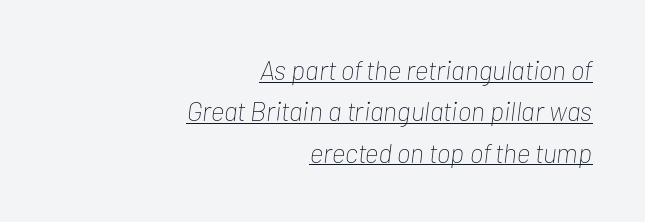
The image shows 27 px text type, italic (leaning right); set right-aligned, normal line spacing (1.53x), normal letter spacing, underlined.
